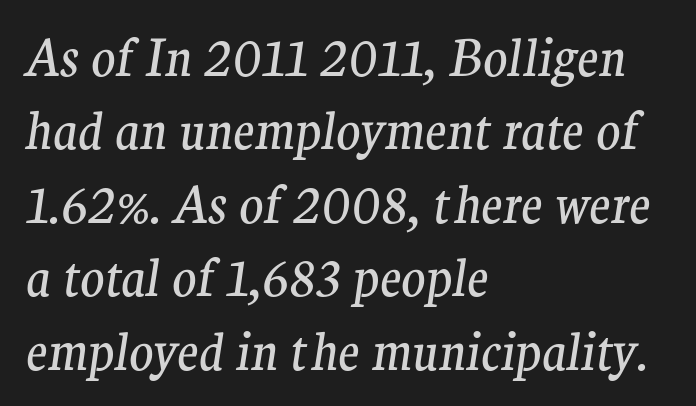
{"serif": "yes", "italic": "yes", "lean": "right", "slant_degrees": 9, "bold": "no", "weight": "regular", "width": "normal", "stroke_contrast": "medium", "x_height": "medium", "monospaced": "no", "underline": "no", "align": "left", "line_spacing": "normal", "line_spacing_ratio": 1.47, "letter_spacing": "normal", "letter_spacing_em": 0.0, "glyph_px": 50}
